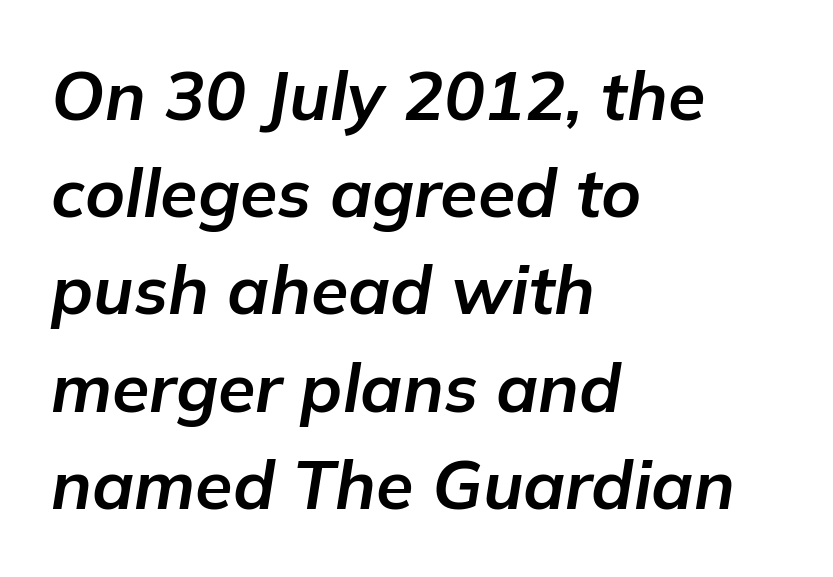
Q: Is the text bold? A: Yes.
Q: Is the text italic (slanted)? A: Yes, it leans right by about 9 degrees.
Q: Is the text underlined? A: No.
Q: How is the paragraph aligned? A: Left-aligned.
Q: Is the spacing between letters normal or unusually wide? A: Normal.
Q: Is the spacing between lines tight, normal or loose? A: Normal.
Q: Width (condensed, normal, or wide)? A: Normal.
Q: Stroke contrast? A: Low.
Q: x-height? A: Medium.
Q: Monospaced? A: No.
